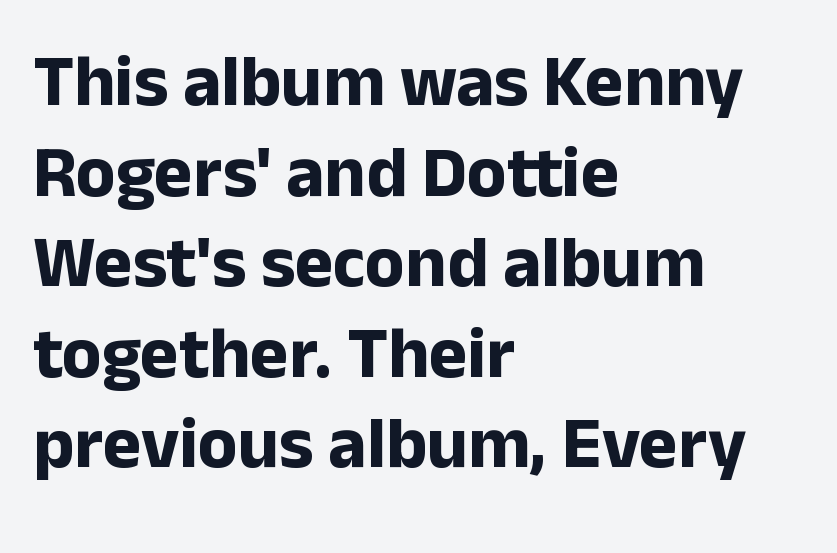
A roman cut, with each character standing at attention. This sample uses a sans-serif face. Letter spacing: default. The lines are quadded left.
